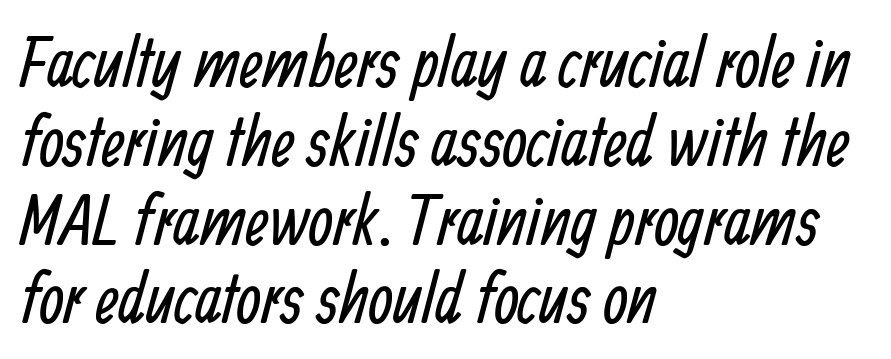
{"serif": "no", "bold": "no", "weight": "regular", "width": "condensed", "stroke_contrast": "low", "x_height": "medium", "monospaced": "no", "underline": "no", "align": "left", "line_spacing": "tight", "line_spacing_ratio": 1.11, "letter_spacing": "normal", "letter_spacing_em": 0.0, "glyph_px": 71}
